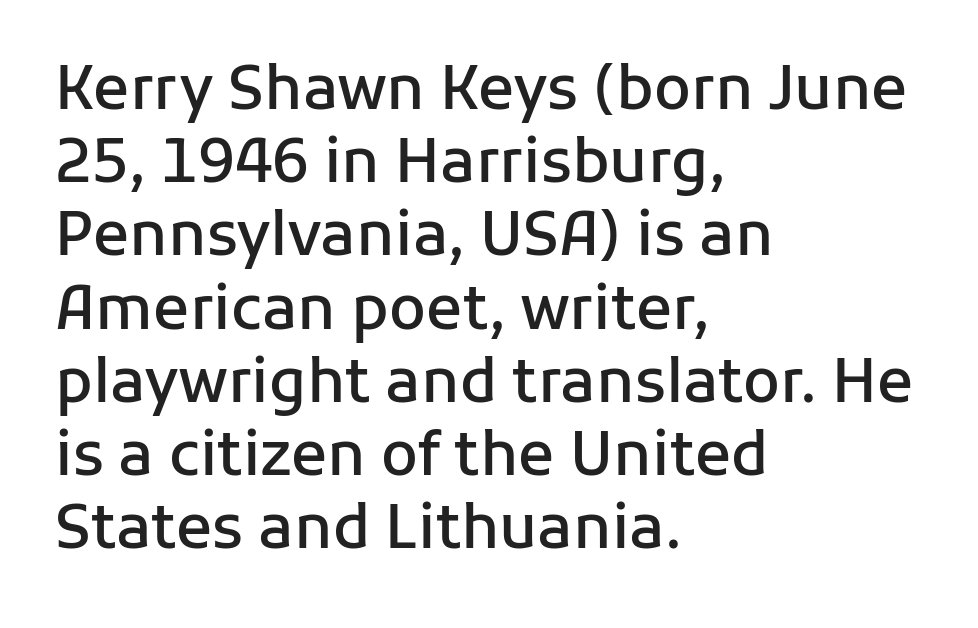
The face used here is proportionally spaced, like ordinary book or web type. This is the in-between weight designers call semibold or demi. Check where the strokes stop: nothing finishes them off — pure sans. Words float on clear page, feet unadorned. Does extra space separate the letters? No, they use regular spacing.
